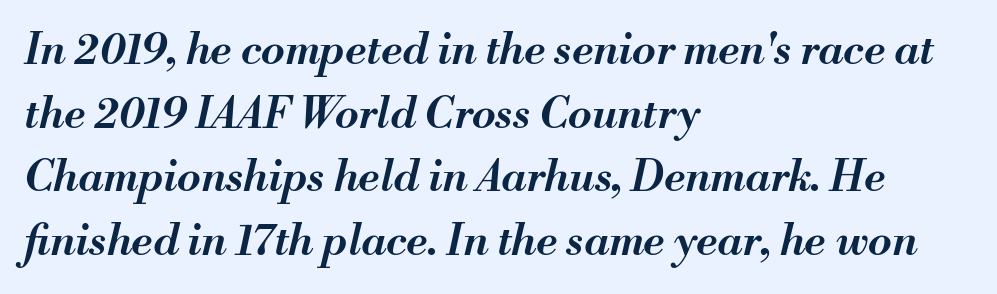
The image shows 43 px semibold type, italic (leaning right); set left-aligned, normal line spacing (1.48x), normal letter spacing, not underlined; medium stroke contrast and a small x-height.
